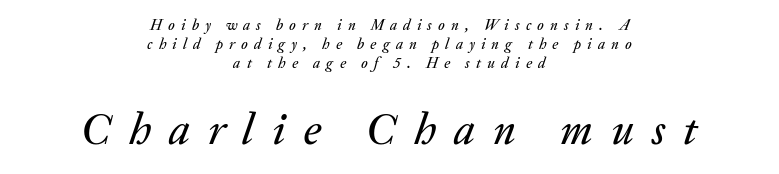
The image shows 44 px text type, italic (leaning right); set centered, normal line spacing (1.27x), unusually wide letter spacing (+0.41 em), not underlined; the second (bottom) block is 2.93x larger; medium stroke contrast and a medium x-height.
